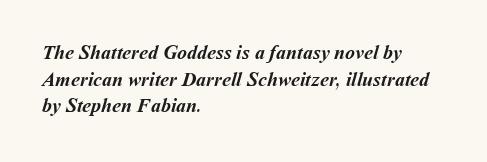
{"bold": "yes", "underline": "no", "align": "left", "line_spacing": "normal", "line_spacing_ratio": 1.33, "letter_spacing": "normal", "letter_spacing_em": 0.0, "glyph_px": 20}
